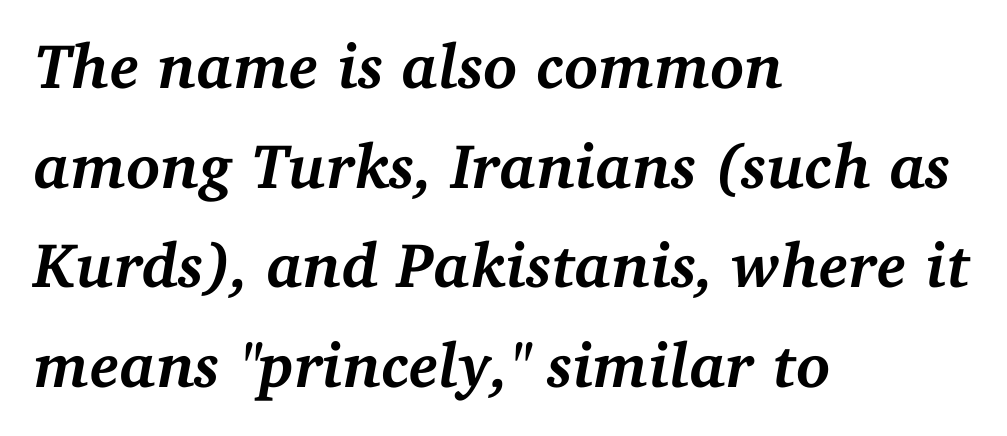
The image shows 63 px semibold serif type, italic (leaning right); set left-aligned, normal line spacing (1.58x), normal letter spacing, not underlined; medium stroke contrast and a medium x-height.
